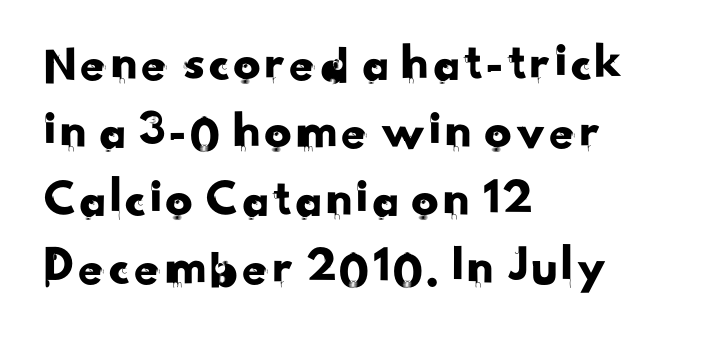
All the whitespace from short lines collects on the right. Font category for this specimen: sans-serif. Tracking value appears to be zero — textbook default spacing. Horizontal bands of white between lines are of average thickness. Looks like regular typesetting: each glyph gets only the width it needs.
